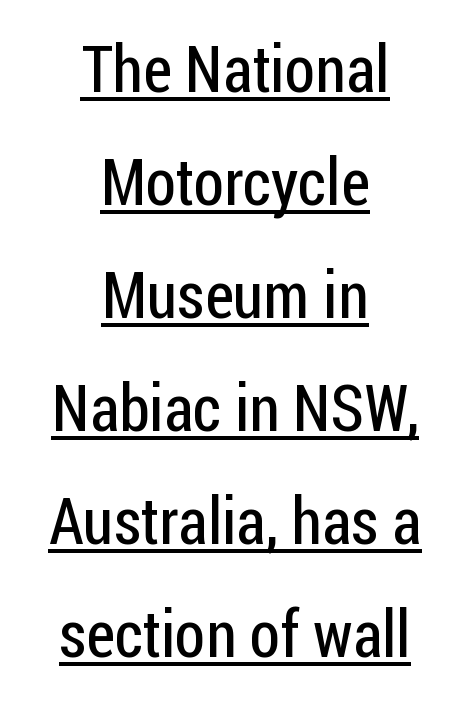
{"serif": "no", "italic": "no", "bold": "no", "weight": "regular", "width": "condensed", "stroke_contrast": "low", "x_height": "medium", "monospaced": "no", "underline": "yes", "align": "center", "line_spacing_ratio": 1.74, "letter_spacing": "normal", "letter_spacing_em": 0.0, "glyph_px": 65}
